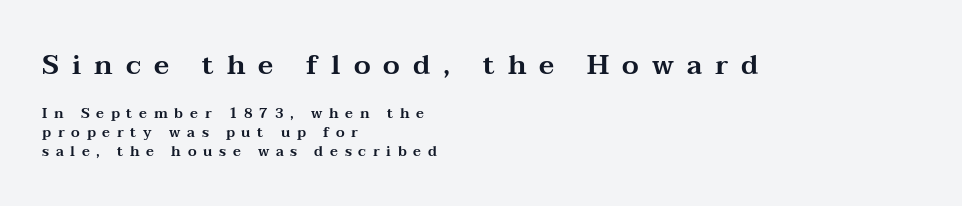
Q: Is the text italic (slanted)? A: No, it is upright.
Q: Is the text underlined? A: No.
Q: How is the paragraph aligned? A: Left-aligned.
Q: Is the spacing between letters normal or unusually wide? A: Unusually wide.
Q: Is the spacing between lines tight, normal or loose? A: Normal.
Q: Which block of text is set in a larger size, the first (top) or the second (bottom)? A: The first (top) one.
